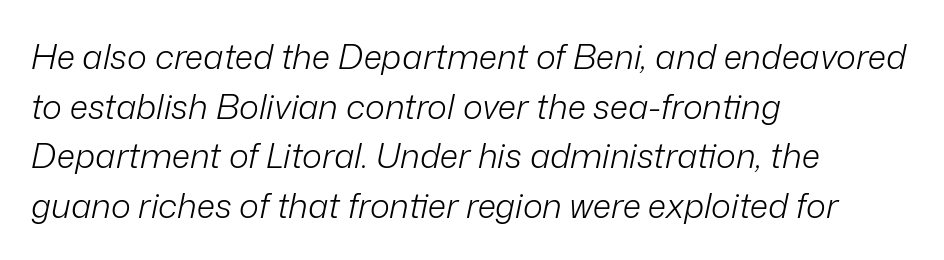
{"italic": "yes", "lean": "right", "slant_degrees": 12, "bold": "no", "weight": "light", "width": "normal", "stroke_contrast": "low", "x_height": "medium", "monospaced": "no", "underline": "no", "align": "left", "line_spacing": "normal", "line_spacing_ratio": 1.46, "letter_spacing": "normal", "letter_spacing_em": 0.0, "glyph_px": 34}
